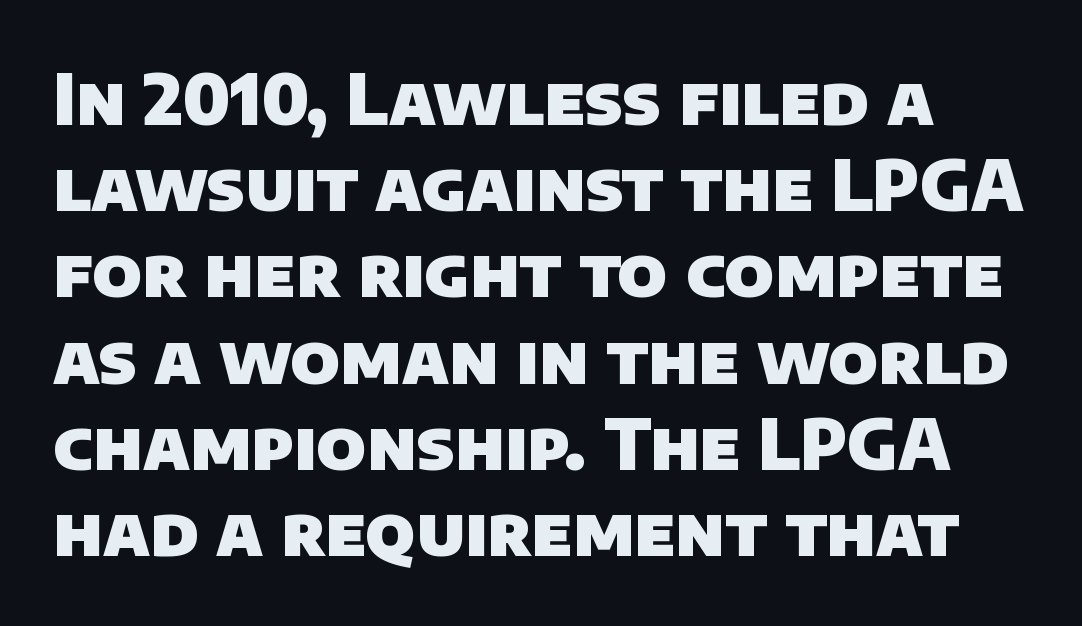
The image shows 69 px heavy sans-serif type; set normal line spacing (1.25x), normal letter spacing, not underlined; low stroke contrast and a large x-height.
